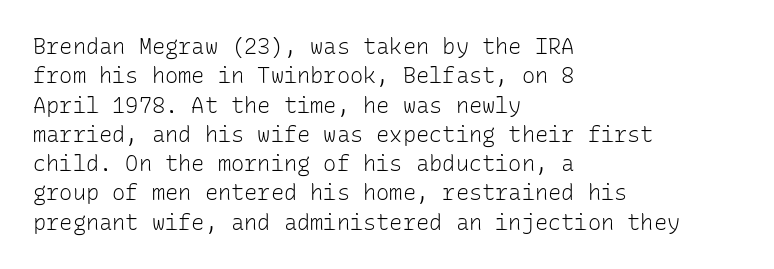
{"italic": "no", "bold": "no", "underline": "no", "align": "left", "line_spacing": "normal", "line_spacing_ratio": 1.33, "letter_spacing": "normal", "letter_spacing_em": 0.0, "glyph_px": 22}
